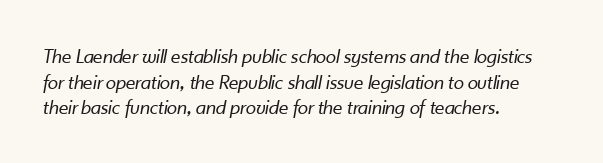
Emphasis-style slanted type is in use. How are the letters spaced? Ordinarily, with no added tracking. One-word summary of the alignment: left. The weight tops out at a normal text grade. This rendering features lettering with no underline.
